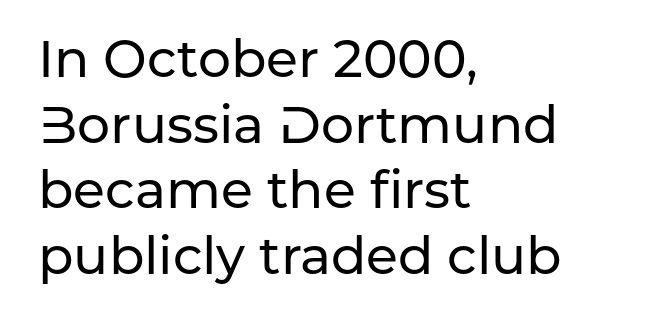
The image shows 52 px sans-serif type, upright; set left-aligned, normal line spacing (1.26x), normal letter spacing, not underlined; low stroke contrast and a medium x-height.
